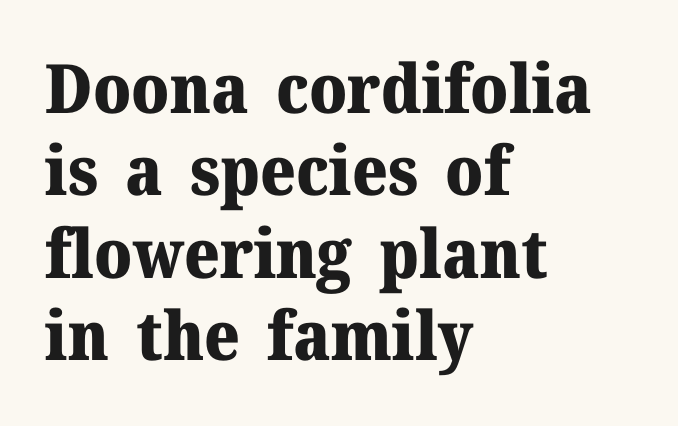
Q: Is the text bold? A: Yes.
Q: Is the text italic (slanted)? A: No, it is upright.
Q: Is the typeface a serif or a sans-serif typeface? A: Serif.
Q: Is the text underlined? A: No.
Q: How is the paragraph aligned? A: Left-aligned.
Q: Is the spacing between letters normal or unusually wide? A: Normal.
Q: Width (condensed, normal, or wide)? A: Normal.
Q: Stroke contrast? A: Medium.
Q: x-height? A: Medium.
Q: Monospaced? A: No.
